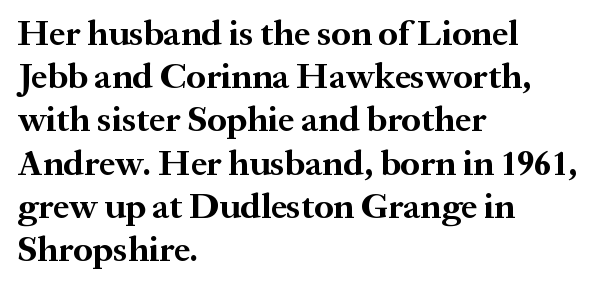
Q: Is the text bold? A: Yes.
Q: Is the text italic (slanted)? A: No, it is upright.
Q: Is the typeface a serif or a sans-serif typeface? A: Serif.
Q: Is the text underlined? A: No.
Q: How is the paragraph aligned? A: Left-aligned.
Q: Is the spacing between letters normal or unusually wide? A: Normal.
Q: Width (condensed, normal, or wide)? A: Normal.
Q: Stroke contrast? A: Medium.
Q: x-height? A: Medium.
Q: Monospaced? A: No.
